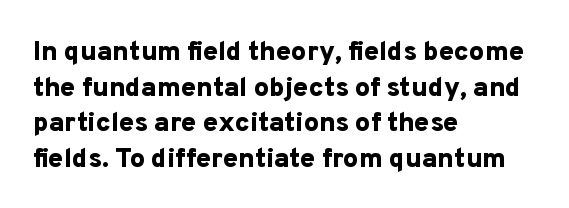
A typesetter would call this leading conventional body-copy spacing. Standard letterfit; no display-style spreading of the glyphs. The axis of the letterforms is exactly vertical. Typeset ragged right — the left edge is the straight one. Clear beneath every line of the passage. Each glyph is drawn with heavy, bold strokes.
